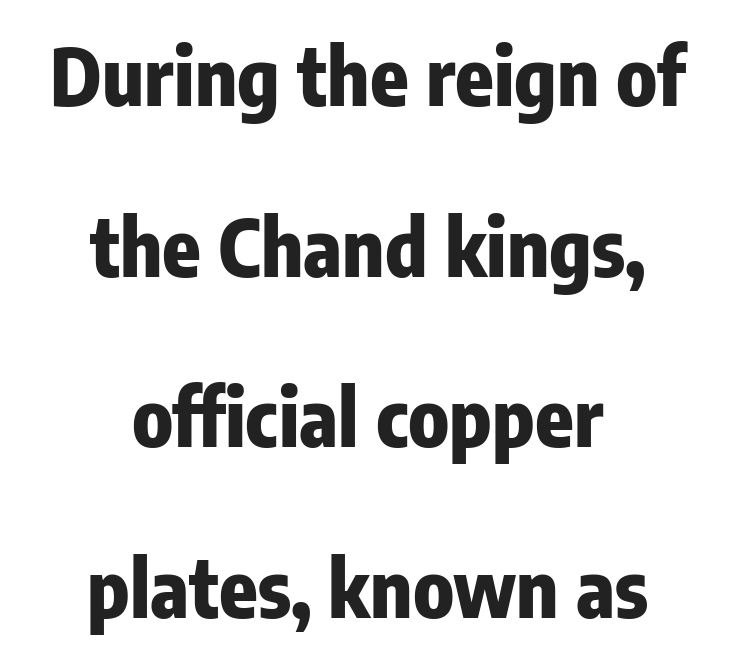
The image shows 79 px heavy, condensed sans-serif type, upright; set centered, loose line spacing (2.16x), normal letter spacing, not underlined; low stroke contrast and a medium x-height.
